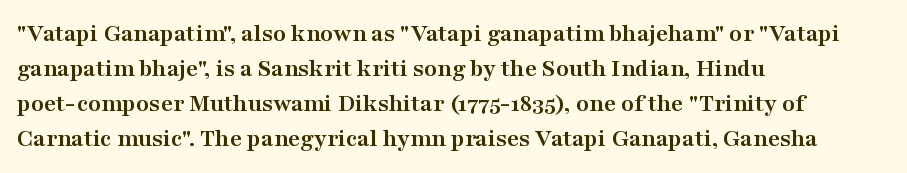
Spacing between characters is what you'd get straight out of the box. If you drew a line through each stem, it would be perfectly vertical. Which margin do the lines hug? The left one — the right edge is uneven. Leading: standard. Is the type bold? Yes — the strokes are clearly thick and heavy.
